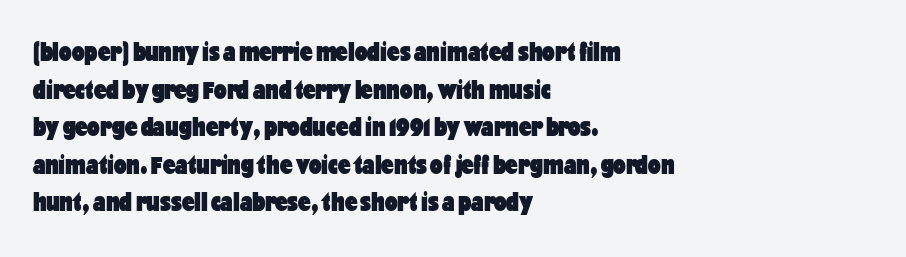
Inter-character spacing is left at the font's built-in metrics. A roman cut, with each character standing at attention. Is there much room between lines? A standard amount, neither cramped nor airy. Nope, no serifs anywhere on these letters. Here the designer chose a conventional face with non-uniform glyph widths. These lines are set flush left with a ragged right edge.
